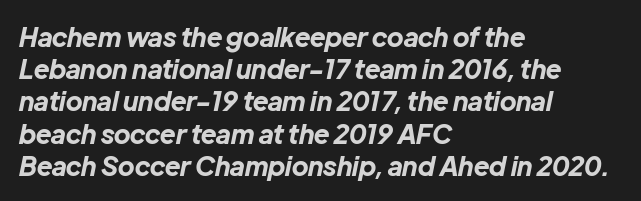
The image shows 26 px bold type, italic (leaning right); set left-aligned, line spacing 1.24x, normal letter spacing, not underlined.
